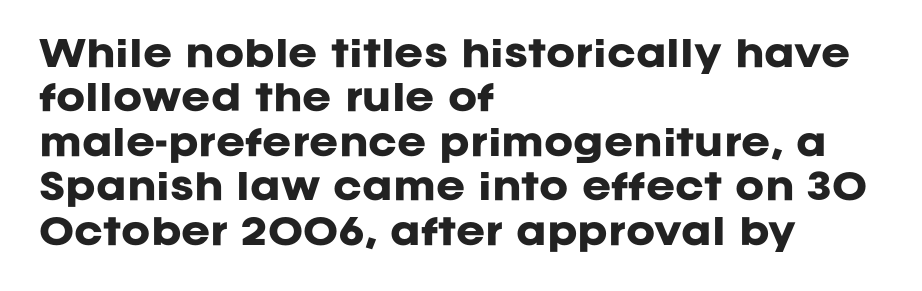
The image shows 35 px heavy sans-serif type, upright; set left-aligned, normal line spacing (1.27x), normal letter spacing, not underlined; low stroke contrast and a large x-height.
